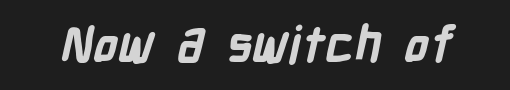
The image shows 50 px bold, condensed sans-serif type; set normal letter spacing, not underlined; low stroke contrast and a medium x-height.
